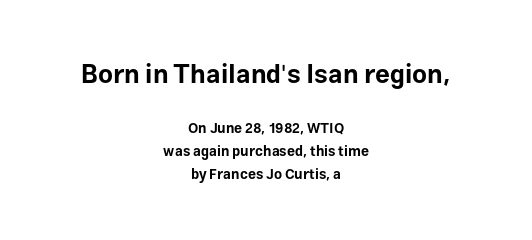
Nobody drew a line under any word here. Default kerning and tracking; the words read as compact shapes. Which of the two is more prominent by size? The first, at the top. Compared with an ordinary text face, these strokes are far heavier — a full bold. Ascenders rise straight up at ninety degrees. This sample is center-justified, so both line endings float freely.
